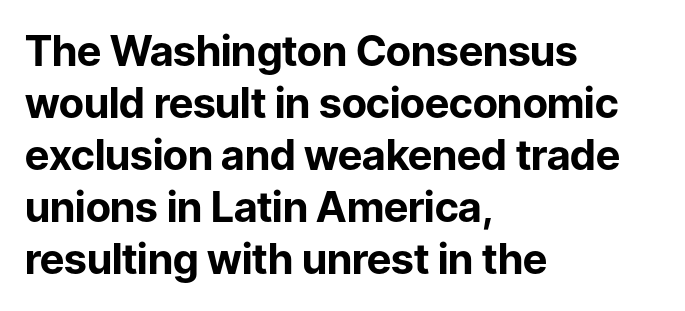
Unlike italic type, these characters show no tilt at all. The glyphs in this specimen are sans serif. Notice how the passage keeps a crisp vertical edge on the left only. Heft: maximum for text — a bold. Do the characters align in a grid? No, the font is proportional. A typesetter would call this zero additional tracking.
